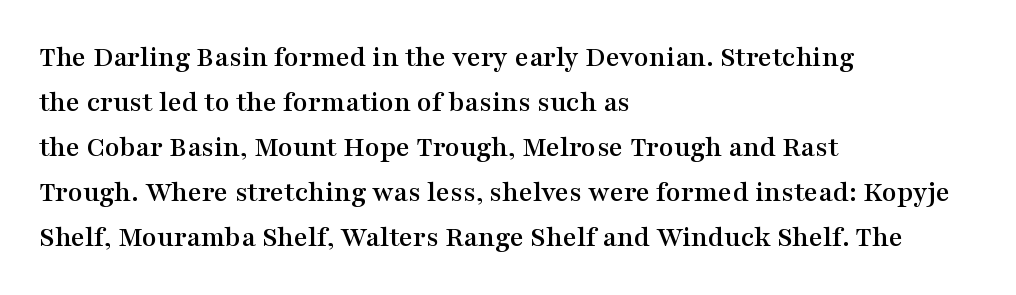
{"serif": "yes", "italic": "no", "width": "wide", "stroke_contrast": "medium", "x_height": "medium", "monospaced": "no", "underline": "no", "align": "left", "line_spacing": "normal", "line_spacing_ratio": 1.5, "letter_spacing": "normal", "letter_spacing_em": 0.0, "glyph_px": 30}
